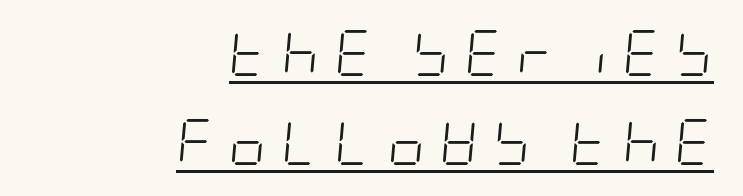
The image shows 46 px light, condensed type, italic (leaning right); set right-aligned, loose line spacing (1.94x), unusually wide letter spacing (+0.33 em), underlined; low stroke contrast and a large x-height.
